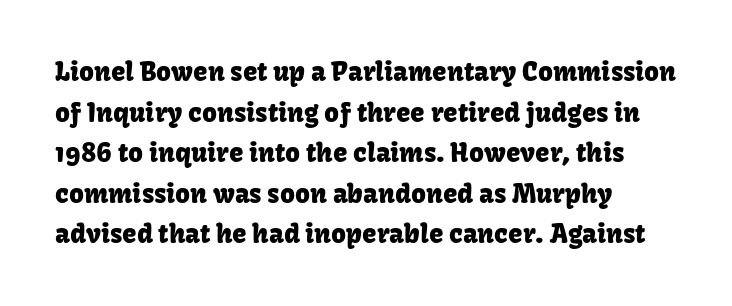
This rendering features lettering with no underline. How are the letters spaced? Ordinarily, with no added tracking. The setting favours the left margin, as ordinary paragraphs usually do. Does the lettering tilt? It doesn't — this is upright. Summary of vertical rhythm: regular, with standard interline spacing.
